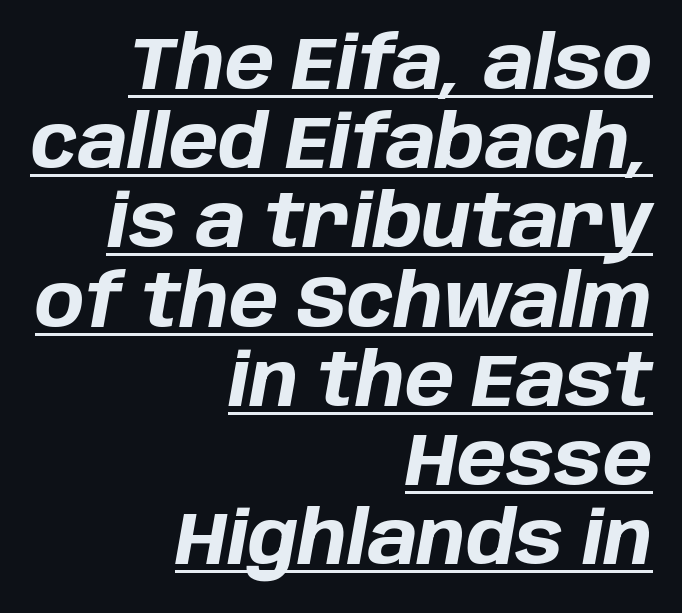
A typesetter would mark this as italic. This sample uses plain, unmodified letter spacing. Does a line run under the words? Yes, clearly. Heavy, bold letterforms.
